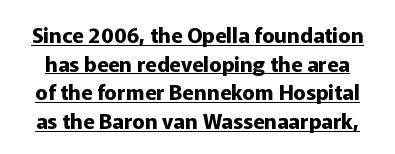
The image shows 21 px bold type, upright; set normal line spacing (1.36x), normal letter spacing, underlined.
